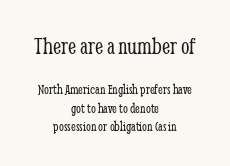
Q: Is the text bold? A: No.
Q: Is the text italic (slanted)? A: No, it is upright.
Q: Is the text underlined? A: No.
Q: How is the paragraph aligned? A: Centered.
Q: Is the spacing between letters normal or unusually wide? A: Normal.
Q: Is the spacing between lines tight, normal or loose? A: Normal.
Q: Which block of text is set in a larger size, the first (top) or the second (bottom)? A: The first (top) one.
